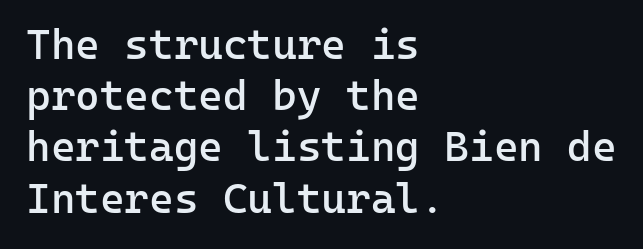
{"serif": "no", "italic": "no", "bold": "semi", "weight": "semibold", "width": "normal", "stroke_contrast": "low", "x_height": "medium", "monospaced": "yes", "underline": "no", "align": "left", "line_spacing_ratio": 1.22, "letter_spacing": "normal", "letter_spacing_em": 0.0, "glyph_px": 42}
